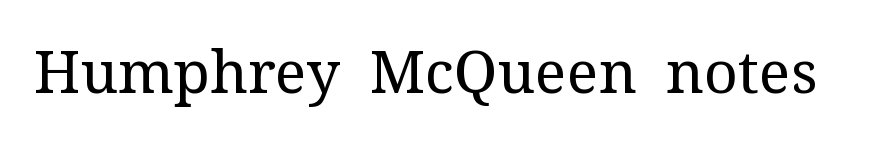
Q: Is the text bold? A: No.
Q: Is the text italic (slanted)? A: No, it is upright.
Q: Is the typeface a serif or a sans-serif typeface? A: Serif.
Q: Is the text underlined? A: No.
Q: Is the spacing between letters normal or unusually wide? A: Normal.
Q: Width (condensed, normal, or wide)? A: Normal.
Q: Stroke contrast? A: Medium.
Q: x-height? A: Medium.
Q: Monospaced? A: No.
